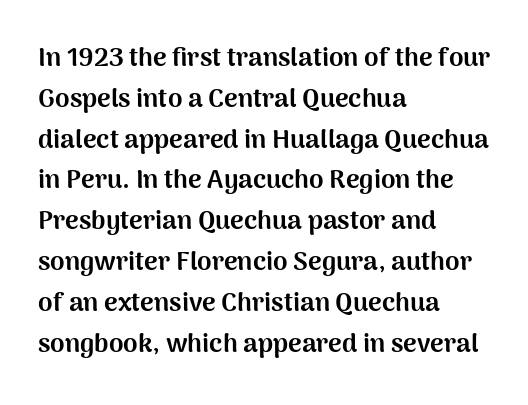
The image shows 26 px bold type, upright; set left-aligned, normal line spacing (1.57x), normal letter spacing, not underlined.
